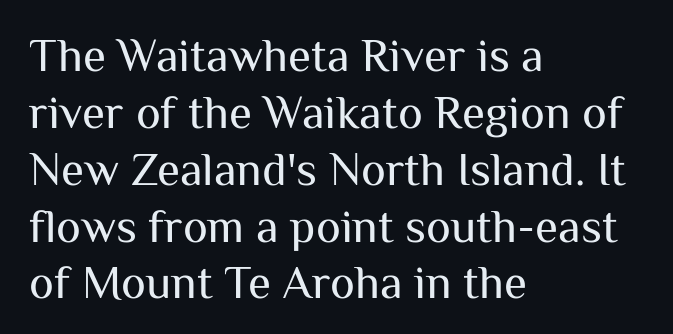
Q: Is the text bold? A: No.
Q: Is the text italic (slanted)? A: No, it is upright.
Q: Is the typeface a serif or a sans-serif typeface? A: Sans-serif.
Q: Is the text underlined? A: No.
Q: How is the paragraph aligned? A: Left-aligned.
Q: Is the spacing between letters normal or unusually wide? A: Normal.
Q: Width (condensed, normal, or wide)? A: Normal.
Q: Stroke contrast? A: Medium.
Q: x-height? A: Medium.
Q: Monospaced? A: No.
